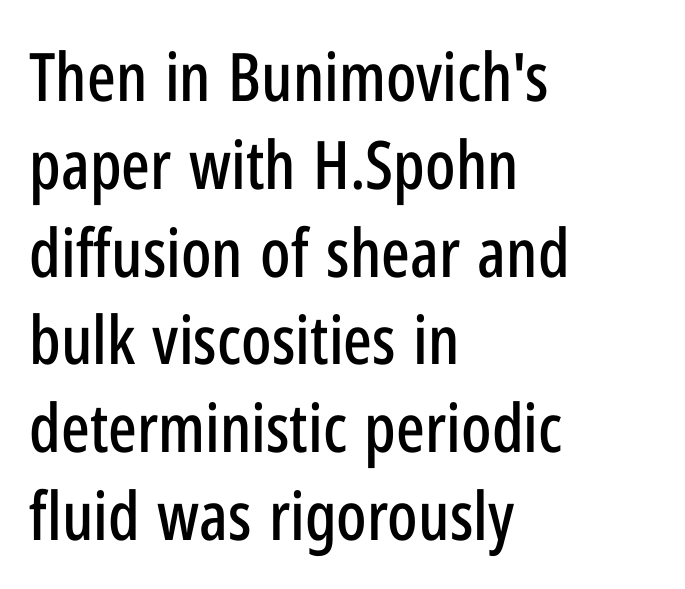
Q: Is the text italic (slanted)? A: No, it is upright.
Q: Is the typeface a serif or a sans-serif typeface? A: Sans-serif.
Q: Is the text underlined? A: No.
Q: How is the paragraph aligned? A: Left-aligned.
Q: Is the spacing between letters normal or unusually wide? A: Normal.
Q: Is the spacing between lines tight, normal or loose? A: Normal.
Q: Width (condensed, normal, or wide)? A: Condensed.
Q: Stroke contrast? A: Low.
Q: x-height? A: Medium.
Q: Monospaced? A: No.
